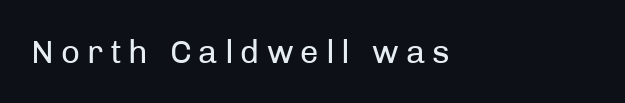
The image shows 33 px regular-weight sans-serif type, upright; set left-aligned, unusually wide letter spacing (+0.21 em), not underlined; low stroke contrast and a medium x-height.
